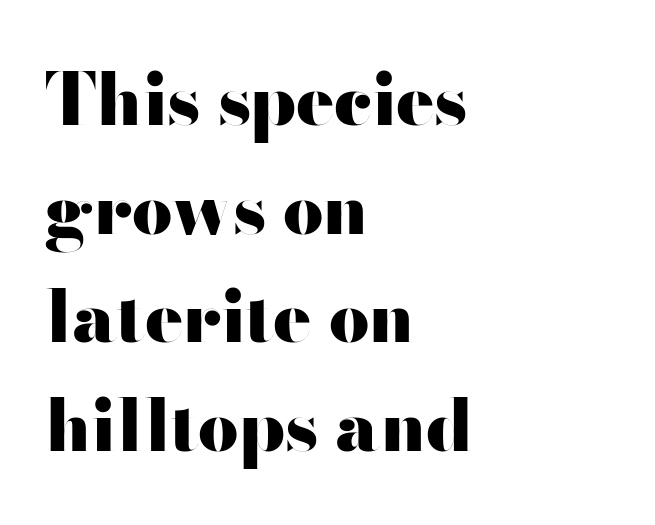
Italic? Not at all — the glyphs are vertical. The words here are not underlined. Weight check: bold — yes, fully. The ragged edge is on the right, which tells us the setting is flush left. In terms of letterspacing, this is plain default setting.
